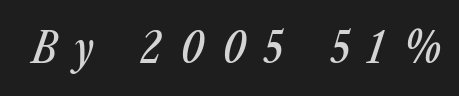
{"italic": "yes", "lean": "right", "slant_degrees": 23, "width": "condensed", "stroke_contrast": "low", "x_height": "medium", "monospaced": "no", "underline": "no", "letter_spacing": "wide", "letter_spacing_em": 0.42, "glyph_px": 43}
